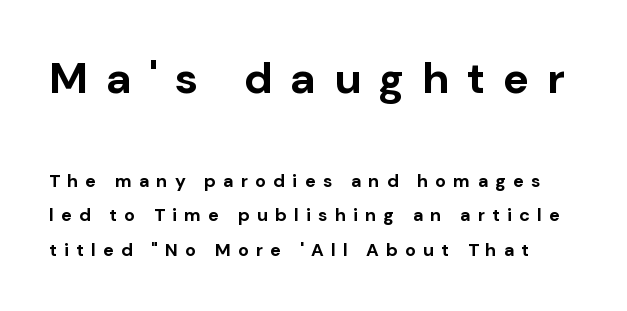
{"serif": "no", "italic": "no", "bold": "yes", "weight": "bold", "width": "normal", "stroke_contrast": "low", "x_height": "medium", "monospaced": "no", "underline": "no", "line_spacing": "loose", "line_spacing_ratio": 1.92, "letter_spacing": "wide", "letter_spacing_em": 0.4, "larger_block": "first", "size_ratio": 2.44, "glyph_px": 44}
